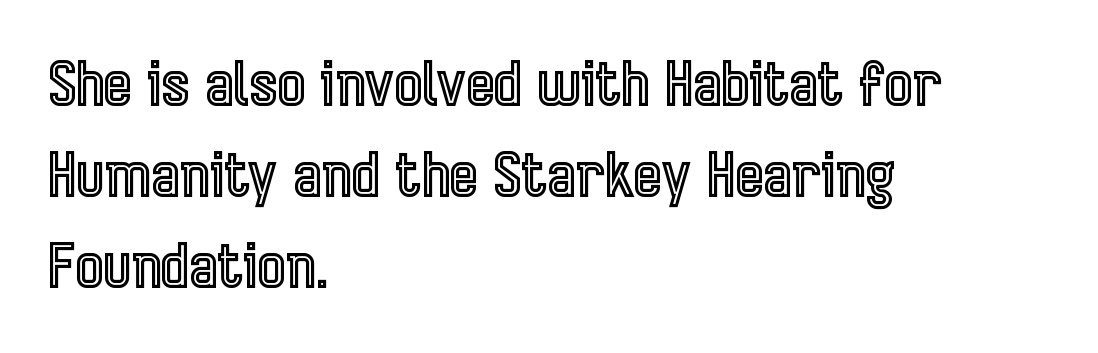
{"italic": "no", "width": "condensed", "x_height": "medium", "monospaced": "no", "underline": "no", "align": "left", "line_spacing": "normal", "line_spacing_ratio": 1.52, "letter_spacing": "normal", "letter_spacing_em": 0.0, "glyph_px": 60}
